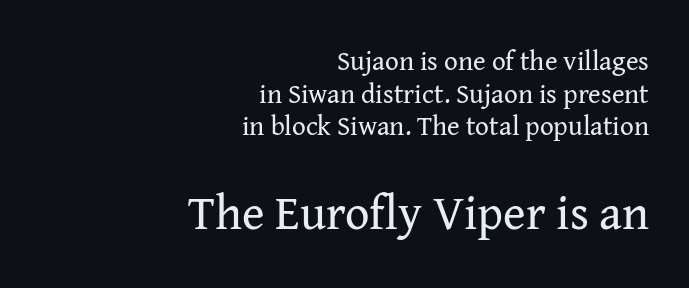
{"serif": "yes", "italic": "no", "bold": "no", "weight": "regular", "width": "normal", "stroke_contrast": "medium", "x_height": "medium", "monospaced": "no", "underline": "no", "align": "right", "line_spacing_ratio": 1.21, "letter_spacing": "normal", "letter_spacing_em": 0.0, "larger_block": "second", "size_ratio": 1.78, "glyph_px": 48}
